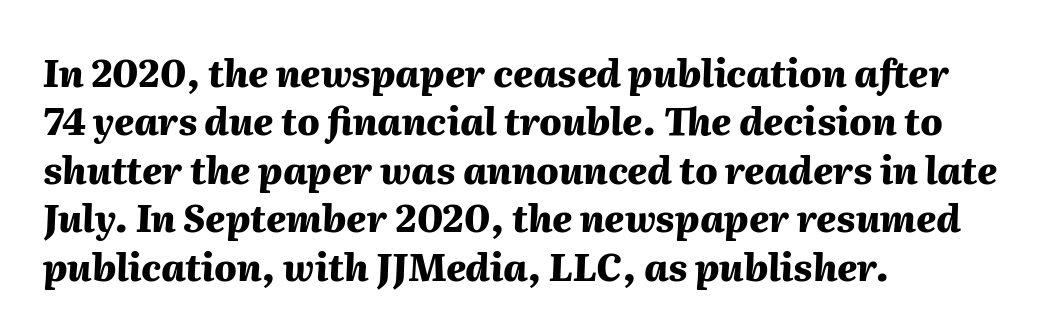
The image shows 37 px heavy type, italic (leaning right); set left-aligned, normal line spacing (1.31x), normal letter spacing, not underlined; medium stroke contrast and a medium x-height.
